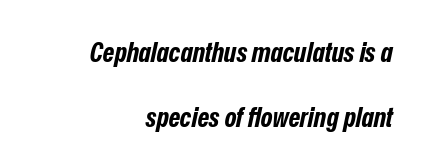
{"italic": "yes", "lean": "right", "slant_degrees": 12, "bold": "yes", "weight": "bold", "width": "condensed", "stroke_contrast": "low", "x_height": "medium", "monospaced": "no", "underline": "no", "align": "right", "line_spacing": "loose", "line_spacing_ratio": 2.32, "letter_spacing": "normal", "letter_spacing_em": 0.0, "glyph_px": 28}
